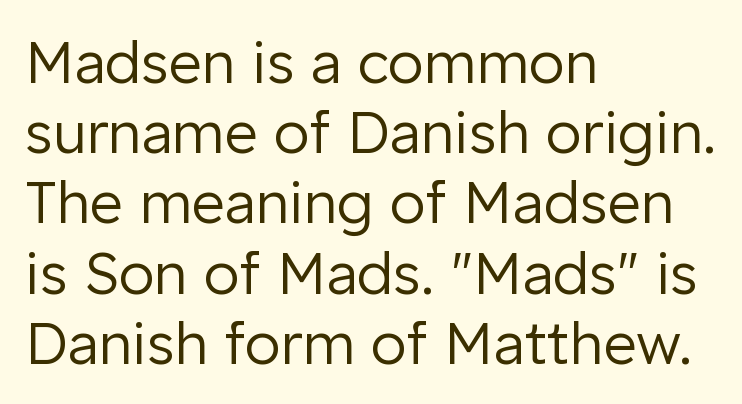
The letters advance in unequal steps, a hallmark of proportional type. The font's upright variant was chosen for this text. Does the copy run flush right? No — it runs flush left. This rendering employs a face without finishing strokes, i.e., a sans-serif. Nothing unusual about the tracking: characters are spaced as the font intends. Lines of text with bare space underneath.
